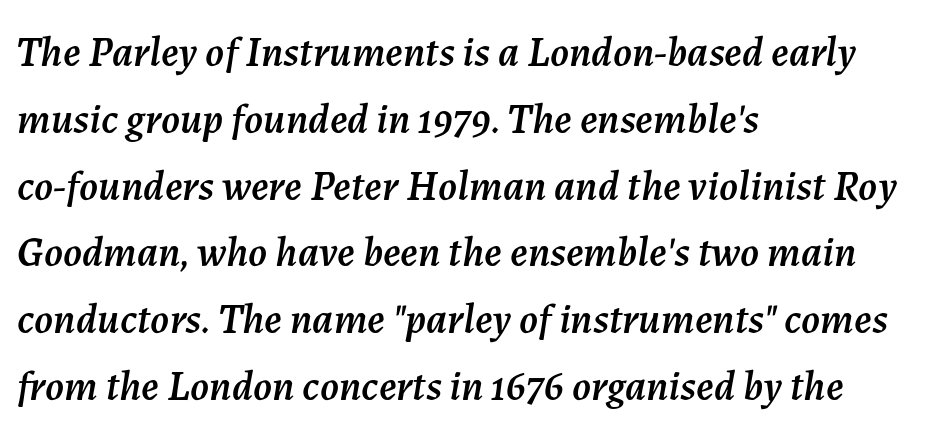
Q: Is the text italic (slanted)? A: Yes, it leans right by about 7 degrees.
Q: Is the text underlined? A: No.
Q: How is the paragraph aligned? A: Left-aligned.
Q: Is the spacing between letters normal or unusually wide? A: Normal.
Q: Is the spacing between lines tight, normal or loose? A: Normal.
Q: Width (condensed, normal, or wide)? A: Normal.
Q: Stroke contrast? A: Medium.
Q: x-height? A: Medium.
Q: Monospaced? A: No.
